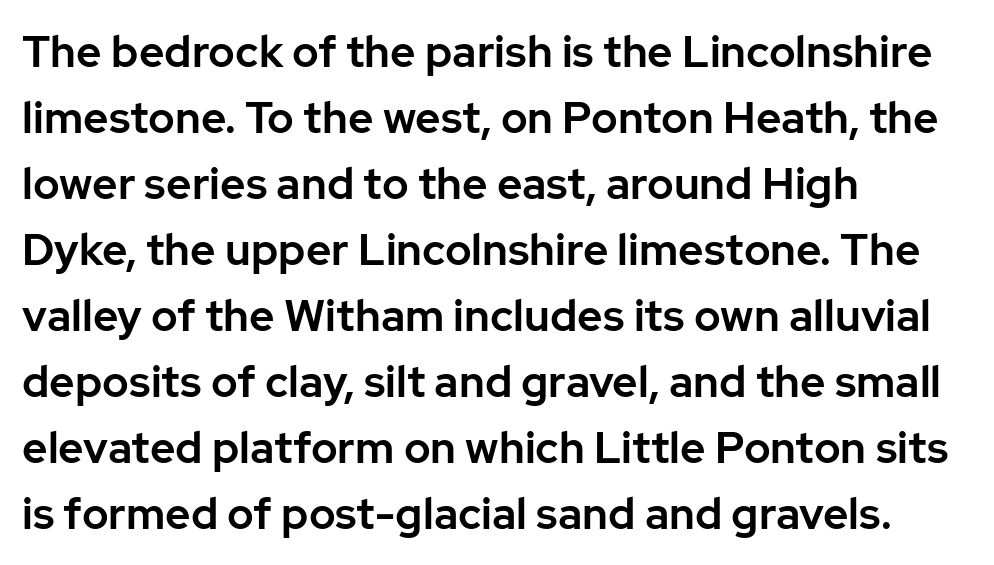
Q: Is the text italic (slanted)? A: No, it is upright.
Q: Is the typeface a serif or a sans-serif typeface? A: Sans-serif.
Q: Is the text underlined? A: No.
Q: How is the paragraph aligned? A: Left-aligned.
Q: Is the spacing between letters normal or unusually wide? A: Normal.
Q: Is the spacing between lines tight, normal or loose? A: Normal.
Q: Width (condensed, normal, or wide)? A: Normal.
Q: Stroke contrast? A: Low.
Q: x-height? A: Medium.
Q: Monospaced? A: No.
